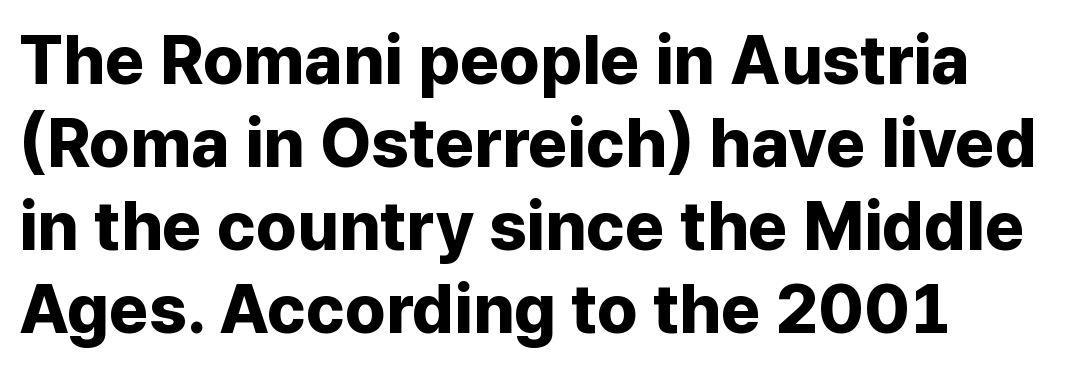
The image shows 68 px bold sans-serif type, upright; set left-aligned, line spacing 1.22x, normal letter spacing, not underlined; low stroke contrast and a medium x-height.
